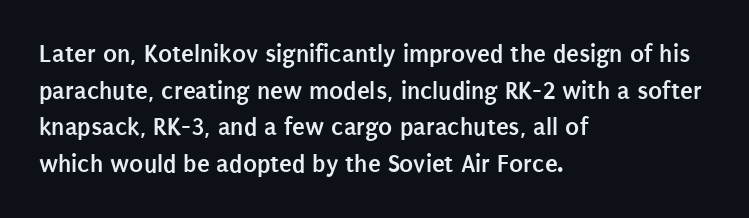
{"italic": "no", "bold": "yes", "underline": "no", "align": "left", "line_spacing": "normal", "line_spacing_ratio": 1.41, "letter_spacing": "normal", "letter_spacing_em": 0.0, "glyph_px": 26}
